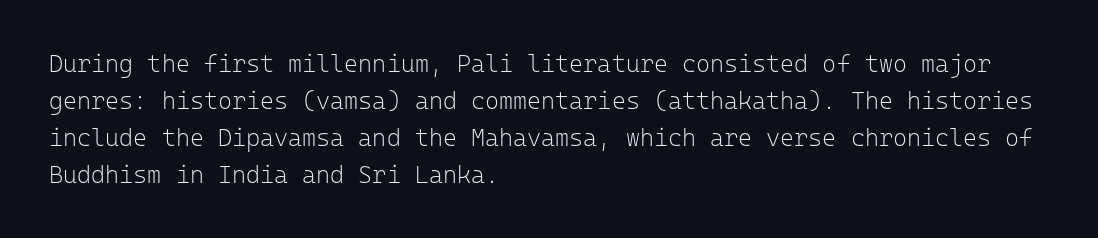
{"italic": "no", "bold": "no", "underline": "no", "align": "left", "line_spacing": "normal", "line_spacing_ratio": 1.54, "letter_spacing": "normal", "letter_spacing_em": 0.0, "glyph_px": 24}
